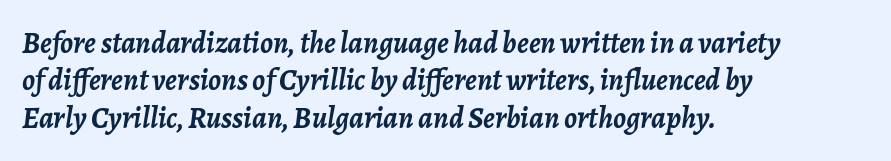
{"italic": "yes", "lean": "right", "slant_degrees": 7, "bold": "yes", "weight": "semibold", "width": "normal", "stroke_contrast": "low", "x_height": "medium", "monospaced": "no", "underline": "no", "align": "left", "line_spacing": "normal", "line_spacing_ratio": 1.25, "letter_spacing": "normal", "letter_spacing_em": 0.0, "glyph_px": 30}
